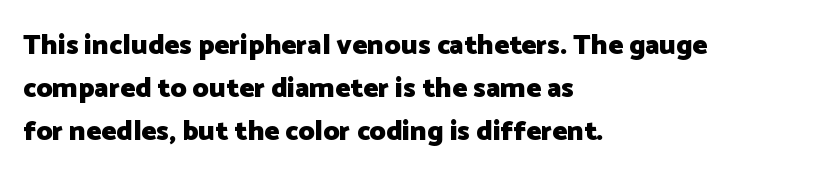
Q: Is the text bold? A: Yes.
Q: Is the text italic (slanted)? A: No, it is upright.
Q: Is the typeface a serif or a sans-serif typeface? A: Sans-serif.
Q: Is the text underlined? A: No.
Q: How is the paragraph aligned? A: Left-aligned.
Q: Is the spacing between letters normal or unusually wide? A: Normal.
Q: Is the spacing between lines tight, normal or loose? A: Normal.
Q: Width (condensed, normal, or wide)? A: Normal.
Q: Stroke contrast? A: Low.
Q: x-height? A: Medium.
Q: Monospaced? A: No.
